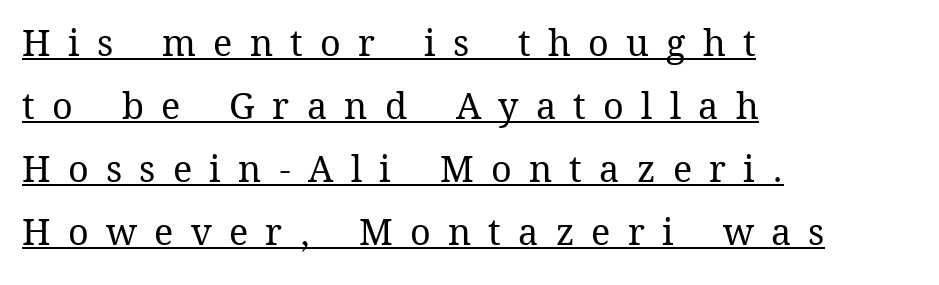
The image shows 36 px regular-weight type, upright; set left-aligned, line spacing 1.75x, unusually wide letter spacing (+0.48 em), underlined; medium stroke contrast and a medium x-height.
